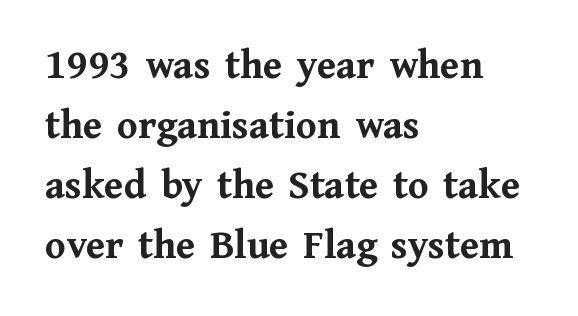
One-word summary of the alignment: left. Typographically, this falls in the serif category. Is there much room between lines? A standard amount, neither cramped nor airy. The letters advance in unequal steps, a hallmark of proportional type. The words here are not underlined. Quick note: not italic, upright.
